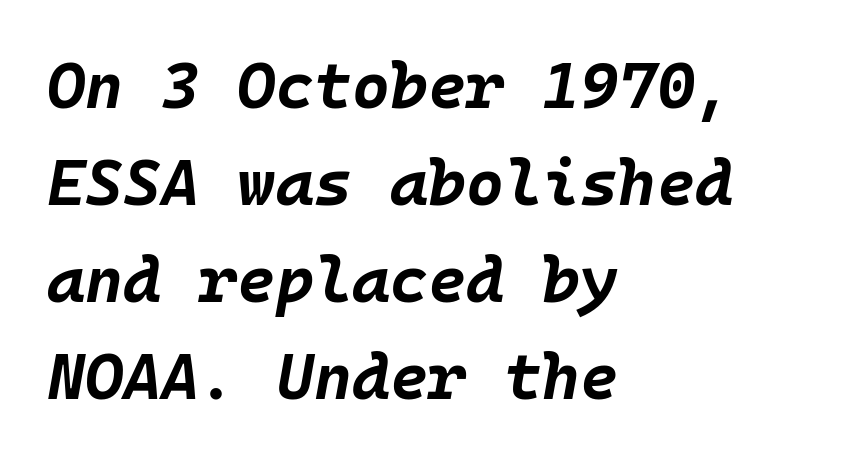
{"italic": "yes", "lean": "right", "slant_degrees": 10, "bold": "yes", "weight": "bold", "width": "normal", "stroke_contrast": "low", "x_height": "large", "monospaced": "yes", "underline": "no", "align": "left", "line_spacing": "normal", "line_spacing_ratio": 1.49, "letter_spacing": "normal", "letter_spacing_em": 0.0, "glyph_px": 65}
